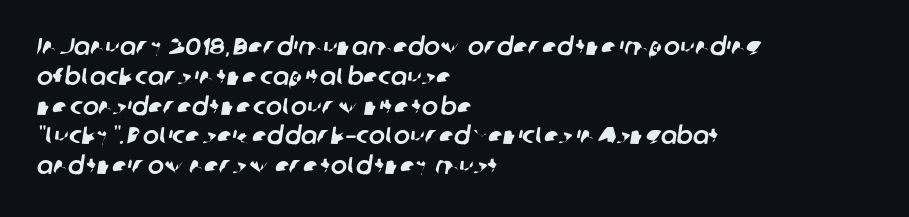
Typeset ragged right — the left edge is the straight one. The glyphs are unaccompanied by any horizontal stroke below them. The gaps between neighbouring characters are ordinary and unremarkable.
